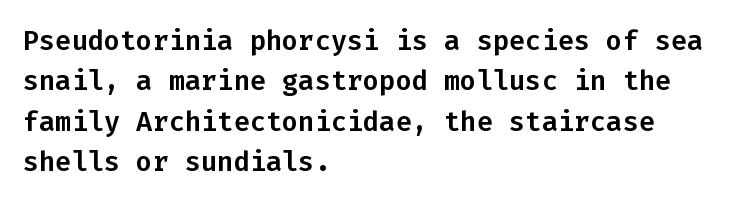
{"italic": "no", "underline": "no", "align": "left", "line_spacing": "normal", "line_spacing_ratio": 1.5, "letter_spacing": "normal", "letter_spacing_em": 0.0, "glyph_px": 27}
